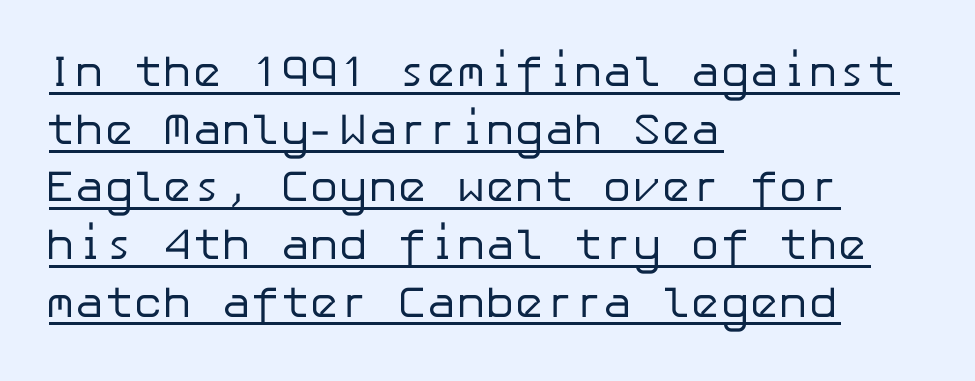
Rendered with straight, roman letterforms. The ragged edge is on the right, which tells us the setting is flush left. The line texture is even and compact thanks to regular tracking. Whoever set this chose a conventional vertical rhythm.
